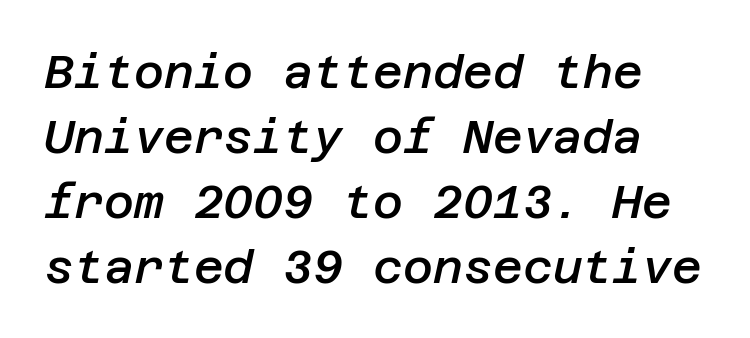
Q: Is the text bold? A: Semi-bold.
Q: Is the text italic (slanted)? A: Yes, it leans right by about 12 degrees.
Q: Is the text underlined? A: No.
Q: Is the spacing between letters normal or unusually wide? A: Normal.
Q: Is the spacing between lines tight, normal or loose? A: Normal.
Q: Width (condensed, normal, or wide)? A: Normal.
Q: Stroke contrast? A: Low.
Q: x-height? A: Large.
